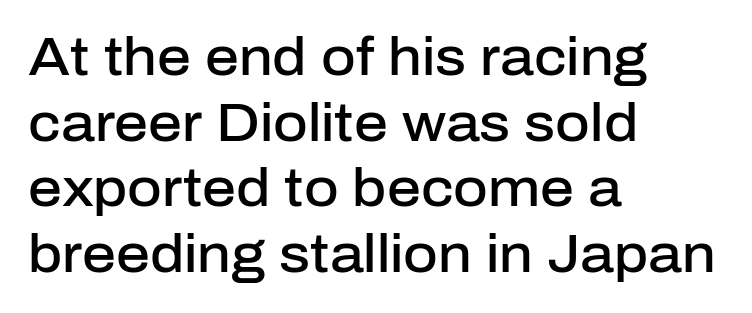
Horizontally, the lines are justified to the leading edge only. Anything drawn beneath the words? Only blank space. The gaps between neighbouring characters are ordinary and unremarkable. Each letter's strokes conclude bluntly, with no projecting serifs.
